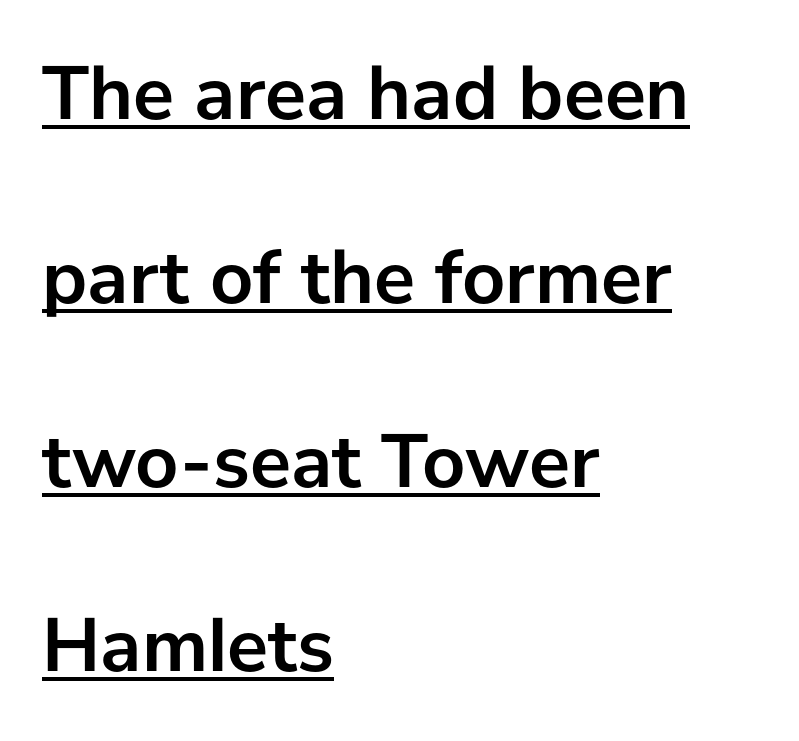
The image shows 77 px semibold sans-serif type, upright; set left-aligned, loose line spacing (2.39x), normal letter spacing, underlined; low stroke contrast and a medium x-height.
